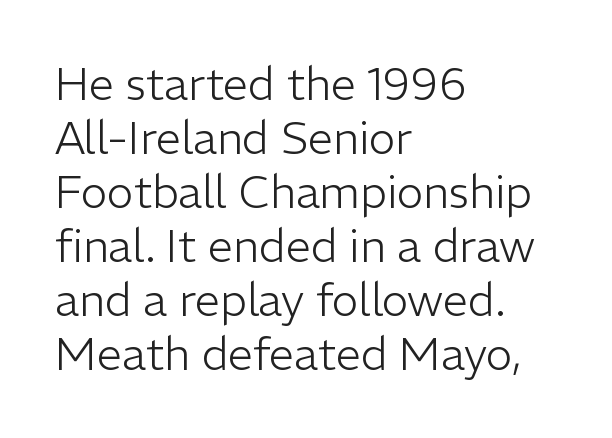
Spacing verdict: proportional, widths tailored to each character. Serif or sans? Sans — the stroke terminals are bare. The letters stand upright; this is a roman face. Glance below the letters and you will spot only blank space.
